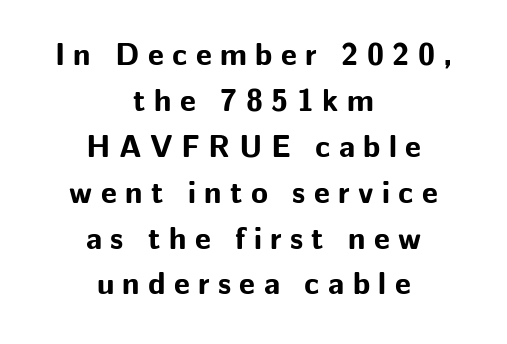
Vertical spacing — default. The zone under the glyphs is completely vacant. This sample has the flowing, uneven cadence of proportional lettering. Characters remain perfectly vertical along every line. Each word looks stretched out because of the extra space between its letters. Notice how thick the strokes are: this is what a full bold looks like.
